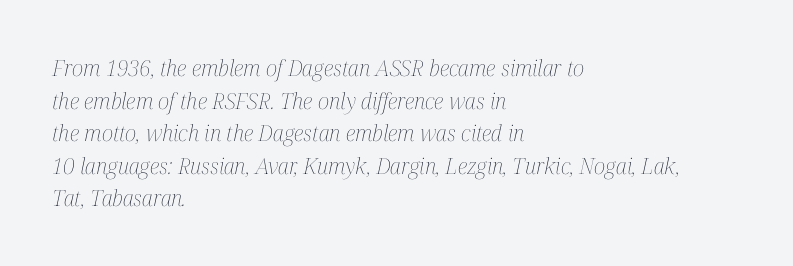
The image shows 22 px text type, italic (leaning right); set left-aligned, normal line spacing (1.48x), normal letter spacing, not underlined.
